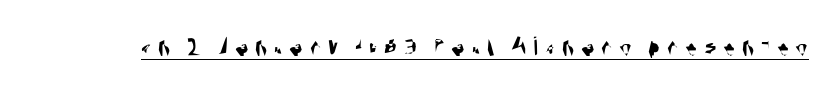
A typesetter would call this proportional, since set widths differ per character. You can tell from the bare stems that sans-serif type was used. Caption: expanded tracking, letters set apart. Notice how a bar underscores the lettering throughout.
